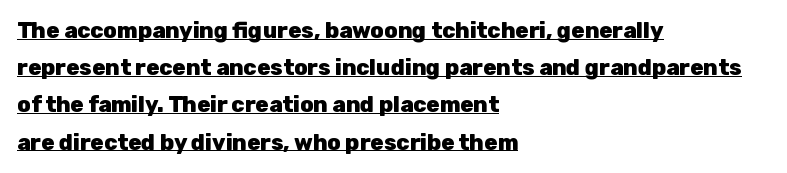
{"italic": "no", "bold": "yes", "underline": "yes", "align": "left", "line_spacing": "normal", "line_spacing_ratio": 1.69, "letter_spacing": "normal", "letter_spacing_em": 0.0, "glyph_px": 22}
